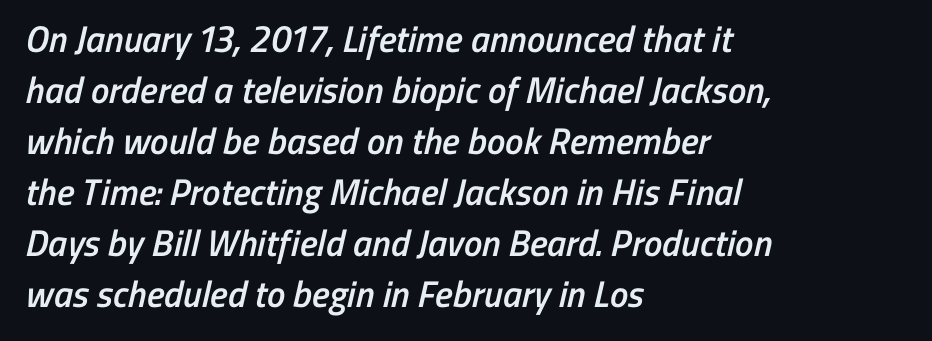
Q: Is the text bold? A: Semi-bold.
Q: Is the typeface a serif or a sans-serif typeface? A: Sans-serif.
Q: Is the text underlined? A: No.
Q: How is the paragraph aligned? A: Left-aligned.
Q: Is the spacing between letters normal or unusually wide? A: Normal.
Q: Is the spacing between lines tight, normal or loose? A: Normal.
Q: Width (condensed, normal, or wide)? A: Condensed.
Q: Stroke contrast? A: Low.
Q: x-height? A: Medium.
Q: Monospaced? A: No.
